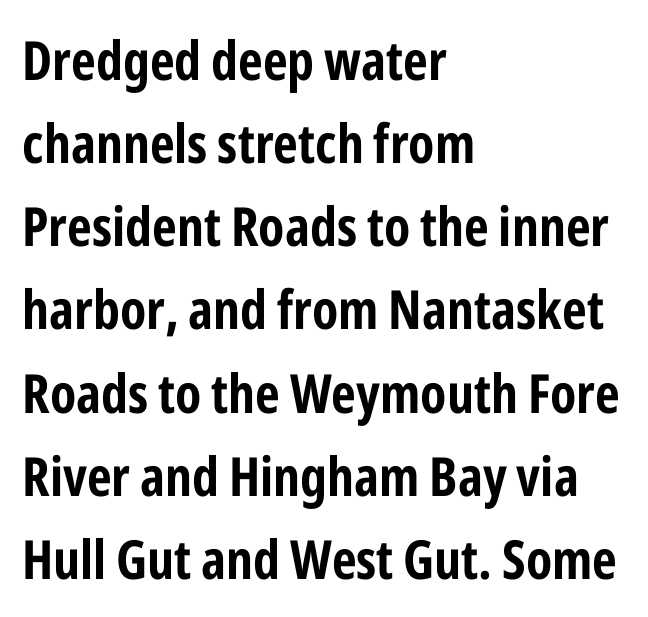
The image shows 54 px bold, condensed sans-serif type, upright; set left-aligned, normal line spacing (1.54x), normal letter spacing, not underlined; low stroke contrast and a medium x-height.
